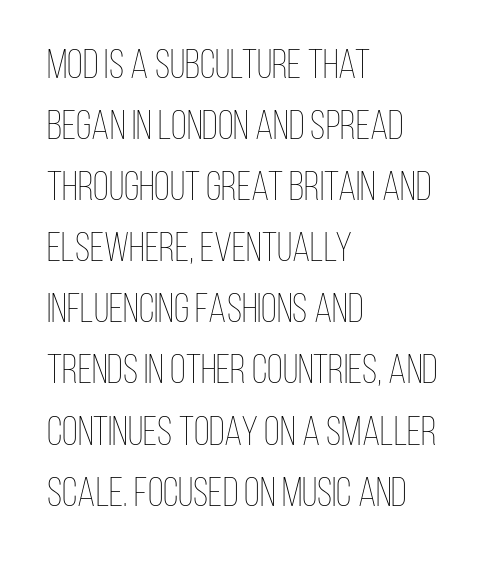
The image shows 41 px thin, condensed type, upright; set left-aligned, normal line spacing (1.49x), normal letter spacing, not underlined; low stroke contrast and a large x-height.
